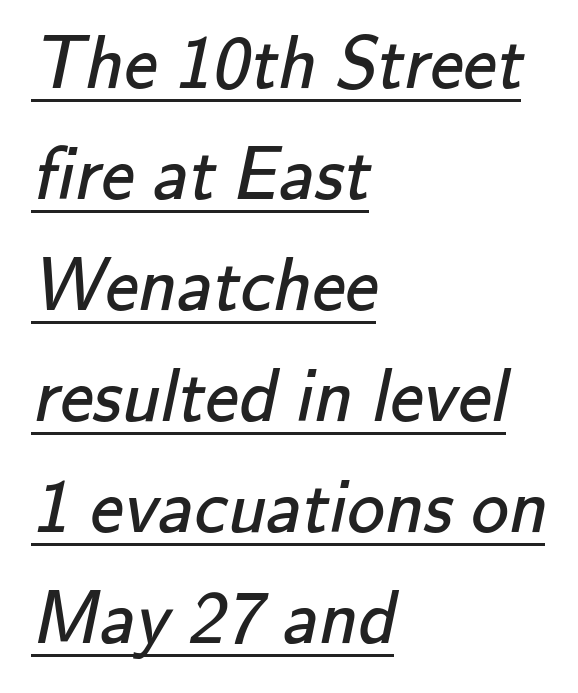
{"serif": "no", "bold": "no", "weight": "regular", "width": "normal", "stroke_contrast": "low", "x_height": "small", "monospaced": "no", "underline": "yes", "align": "left", "line_spacing": "normal", "line_spacing_ratio": 1.48, "letter_spacing": "normal", "letter_spacing_em": 0.0, "glyph_px": 75}
